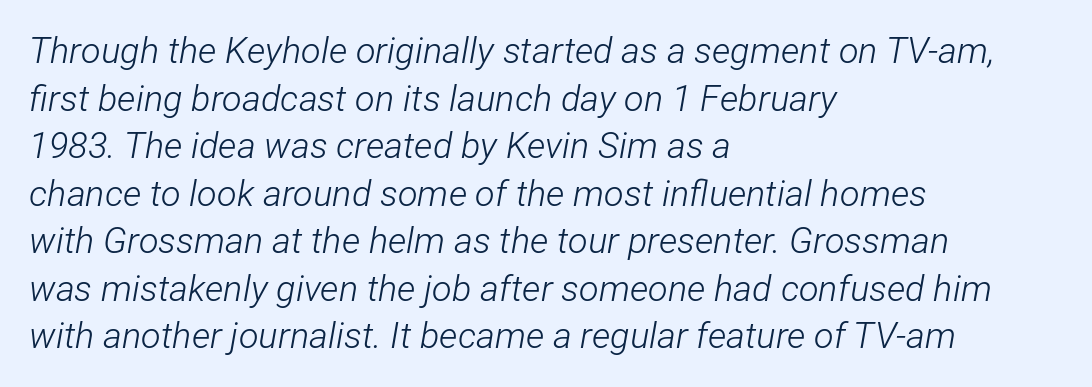
Q: Is the text bold? A: No.
Q: Is the text italic (slanted)? A: Yes, it leans right by about 12 degrees.
Q: Is the text underlined? A: No.
Q: How is the paragraph aligned? A: Left-aligned.
Q: Is the spacing between letters normal or unusually wide? A: Normal.
Q: Is the spacing between lines tight, normal or loose? A: Normal.
Q: Width (condensed, normal, or wide)? A: Condensed.
Q: Stroke contrast? A: Low.
Q: x-height? A: Medium.
Q: Monospaced? A: No.
